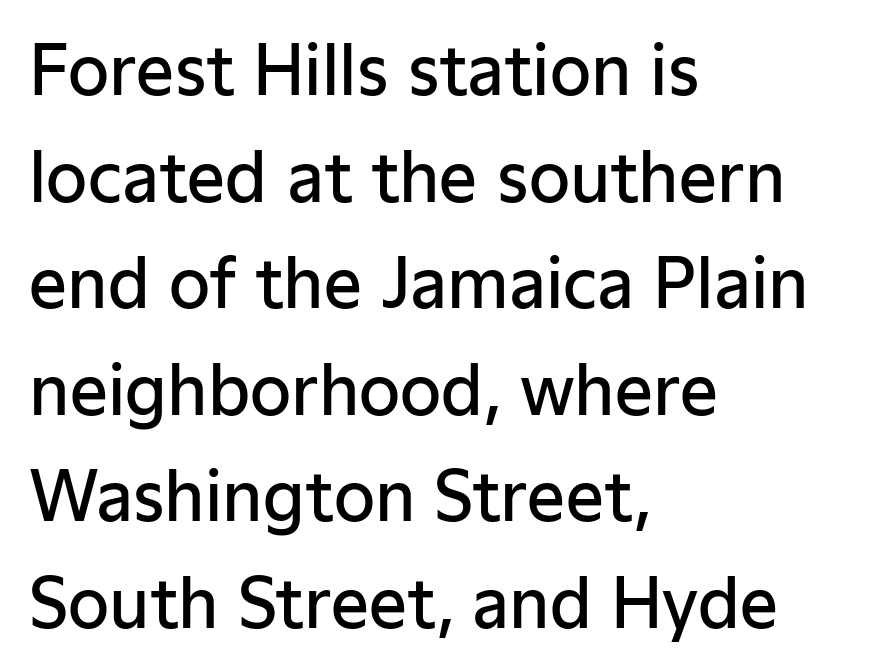
The image shows 67 px semibold sans-serif type, upright; set left-aligned, normal line spacing (1.59x), normal letter spacing, not underlined; low stroke contrast and a medium x-height.
